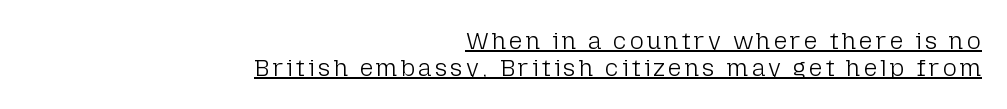
The image shows 24 px text type, upright; set right-aligned, tight line spacing (1.11x), underlined.
